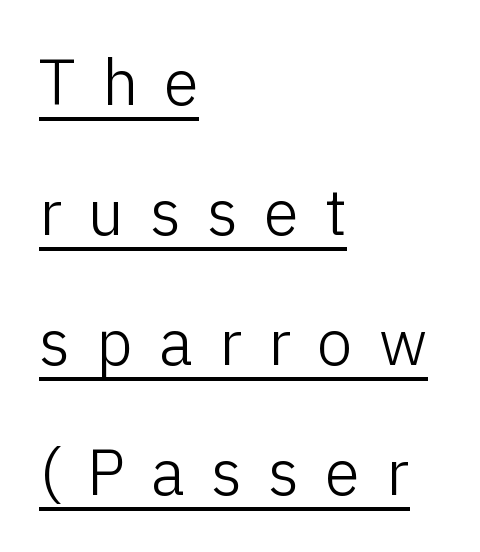
Does a line run under the words? Yes, clearly. Do the characters align in a grid? No, the font is proportional. Does extra space separate the letters? Yes, quite a lot of it. Vertically, the passage feels expansive, rows floating well apart.
